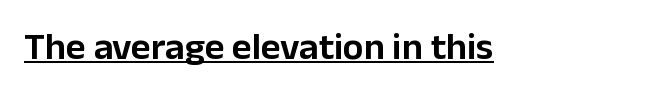
Q: Is the text italic (slanted)? A: No, it is upright.
Q: Is the typeface a serif or a sans-serif typeface? A: Sans-serif.
Q: Is the text underlined? A: Yes.
Q: Is the spacing between letters normal or unusually wide? A: Normal.
Q: Width (condensed, normal, or wide)? A: Normal.
Q: Stroke contrast? A: Low.
Q: x-height? A: Medium.
Q: Monospaced? A: No.
